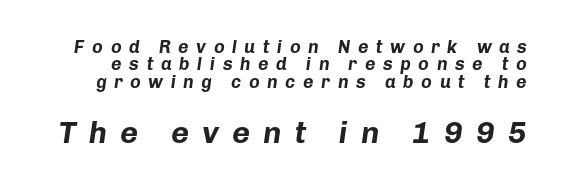
{"italic": "yes", "lean": "right", "slant_degrees": 8, "bold": "yes", "weight": "bold", "width": "normal", "stroke_contrast": "low", "x_height": "medium", "monospaced": "no", "underline": "no", "line_spacing": "tight", "line_spacing_ratio": 0.97, "letter_spacing": "wide", "letter_spacing_em": 0.42, "larger_block": "second", "size_ratio": 1.72, "glyph_px": 31}
